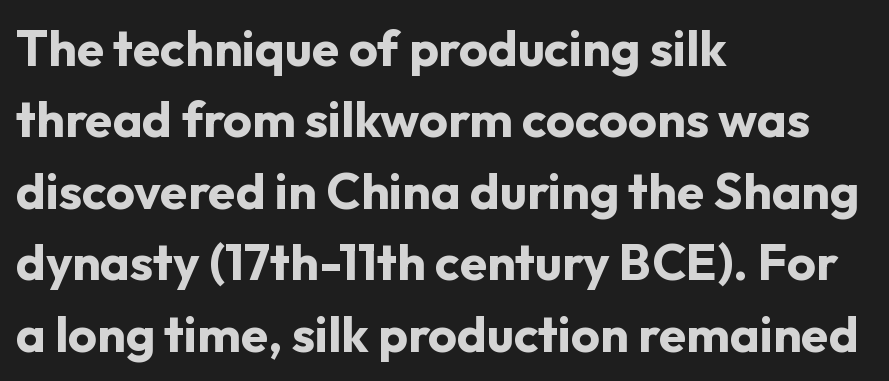
Are there feet on the stems? There aren't — it's a sans. Looks like regular typesetting: each glyph gets only the width it needs. When letters stand straight like this, we call the style roman or upright. Notice how the passage keeps a crisp vertical edge on the left only.
